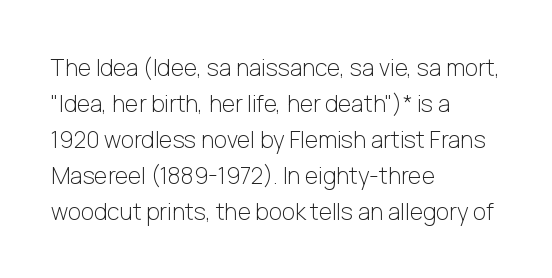
{"italic": "no", "bold": "no", "underline": "no", "align": "left", "line_spacing": "normal", "line_spacing_ratio": 1.56, "letter_spacing": "normal", "letter_spacing_em": 0.0, "glyph_px": 23}
